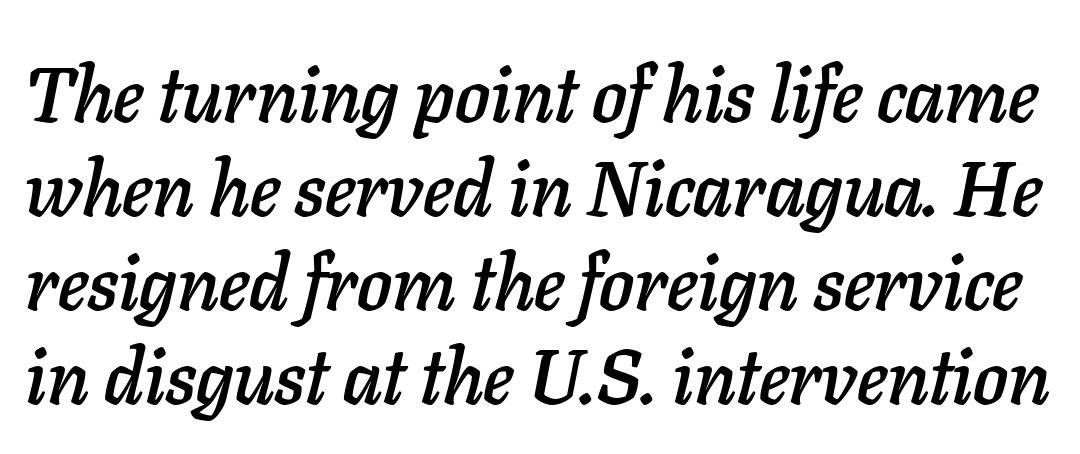
Q: Is the text italic (slanted)? A: Yes, it leans right by about 11 degrees.
Q: Is the text underlined? A: No.
Q: Is the spacing between letters normal or unusually wide? A: Normal.
Q: Width (condensed, normal, or wide)? A: Normal.
Q: Stroke contrast? A: Low.
Q: x-height? A: Medium.
Q: Monospaced? A: No.
